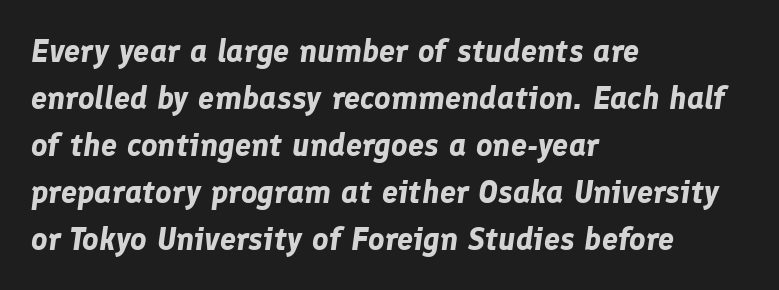
The image shows 32 px bold type, italic (leaning right); set left-aligned, normal line spacing (1.47x), normal letter spacing, not underlined; low stroke contrast and a medium x-height.
